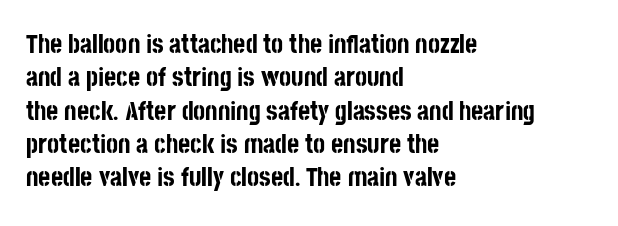
Q: Is the text bold? A: Yes.
Q: Is the text italic (slanted)? A: No, it is upright.
Q: Is the text underlined? A: No.
Q: How is the paragraph aligned? A: Left-aligned.
Q: Is the spacing between letters normal or unusually wide? A: Normal.
Q: Is the spacing between lines tight, normal or loose? A: Normal.
